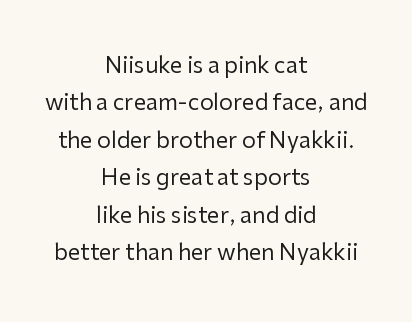
The image shows 22 px text type, upright; set centered, normal line spacing (1.7x), normal letter spacing, not underlined.
